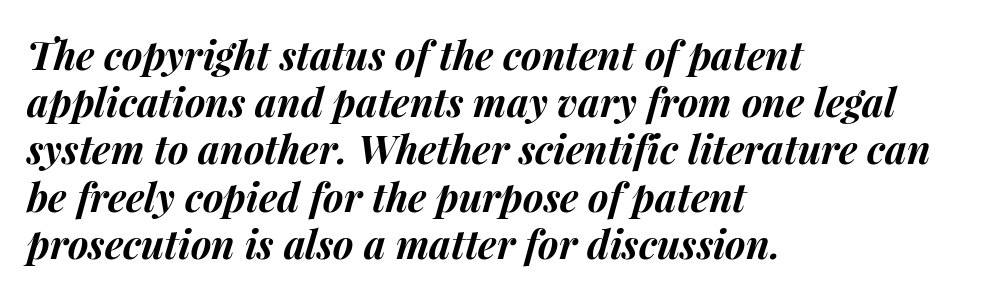
You could not count columns in this text — the font is proportionally spaced. Lines of text with bare space underneath. Left-aligned paragraph, ragged on the right. No extra tracking has been applied to these lines. Heft: maximum for text — a bold.
